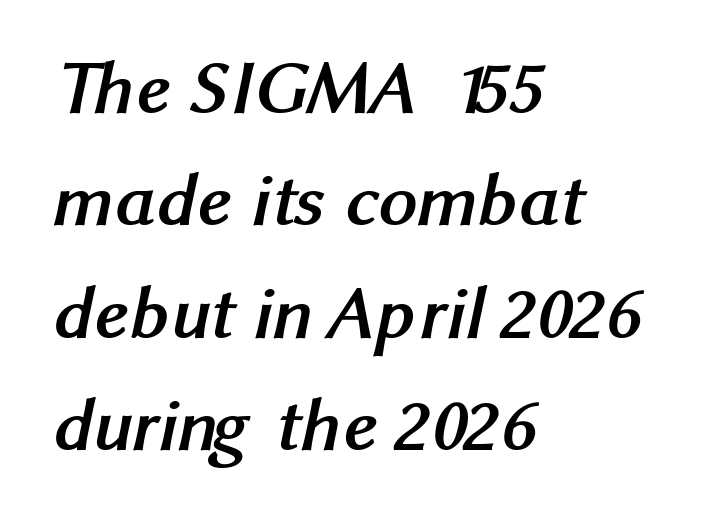
Q: Is the text bold? A: Yes.
Q: Is the typeface a serif or a sans-serif typeface? A: Sans-serif.
Q: Is the text underlined? A: No.
Q: How is the paragraph aligned? A: Left-aligned.
Q: Is the spacing between letters normal or unusually wide? A: Normal.
Q: Is the spacing between lines tight, normal or loose? A: Normal.
Q: Width (condensed, normal, or wide)? A: Normal.
Q: Stroke contrast? A: Medium.
Q: x-height? A: Medium.
Q: Monospaced? A: No.
